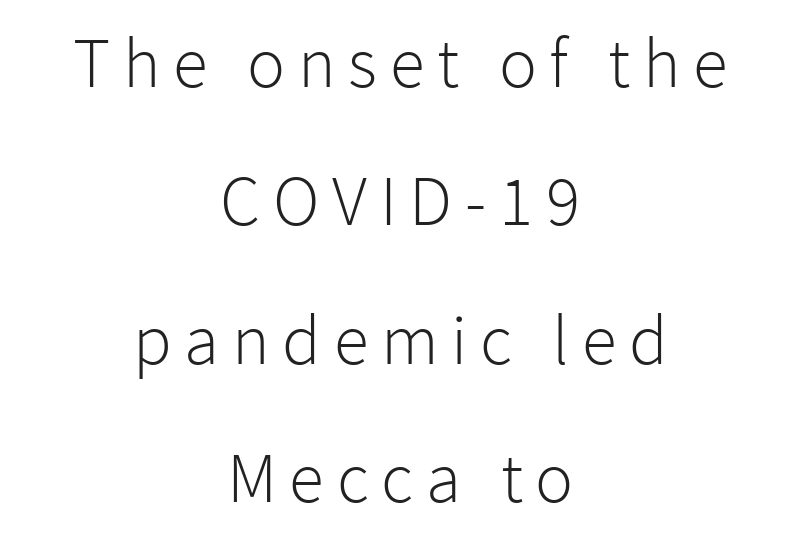
Q: Is the text bold? A: No.
Q: Is the text italic (slanted)? A: No, it is upright.
Q: Is the typeface a serif or a sans-serif typeface? A: Sans-serif.
Q: Is the text underlined? A: No.
Q: How is the paragraph aligned? A: Centered.
Q: Is the spacing between lines tight, normal or loose? A: Loose.
Q: Width (condensed, normal, or wide)? A: Normal.
Q: Stroke contrast? A: Low.
Q: x-height? A: Medium.
Q: Monospaced? A: No.
